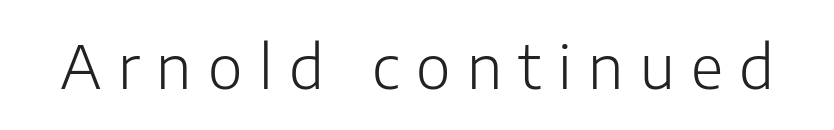
{"serif": "no", "italic": "no", "bold": "no", "weight": "light", "width": "normal", "stroke_contrast": "low", "x_height": "medium", "monospaced": "no", "underline": "no", "letter_spacing": "wide", "letter_spacing_em": 0.28, "glyph_px": 59}
